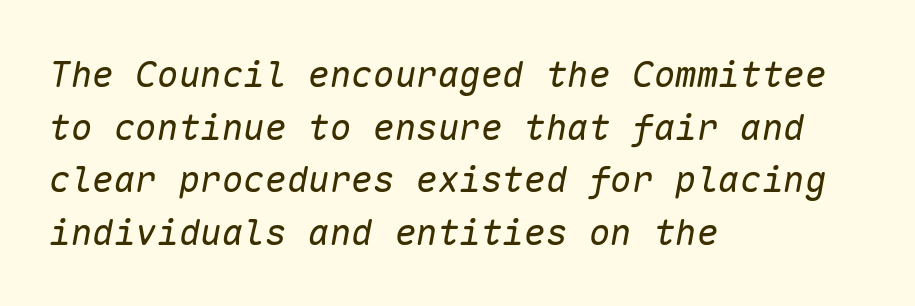
{"italic": "yes", "lean": "right", "slant_degrees": 10, "bold": "no", "weight": "regular", "width": "normal", "stroke_contrast": "low", "x_height": "medium", "monospaced": "yes", "underline": "no", "align": "left", "line_spacing": "normal", "line_spacing_ratio": 1.46, "letter_spacing": "normal", "letter_spacing_em": 0.0, "glyph_px": 36}
